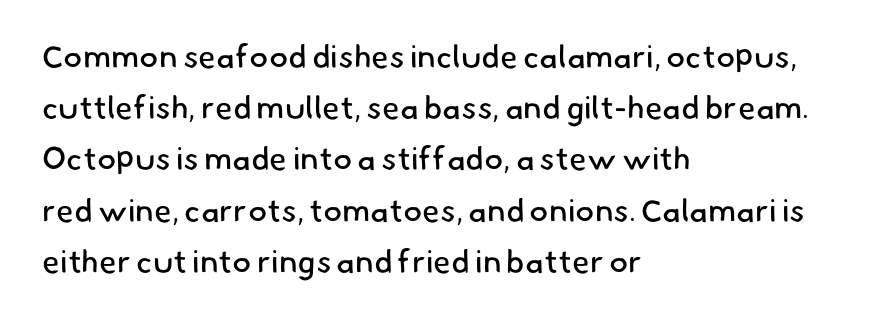
Just letters on the line, the space beneath them empty. Notice how descenders clear the ascenders below comfortably — that's standard leading. Observe the ordinary spacing: letters are neighbours, not strangers. Letterform terminals end flat and unadorned throughout the passage.
